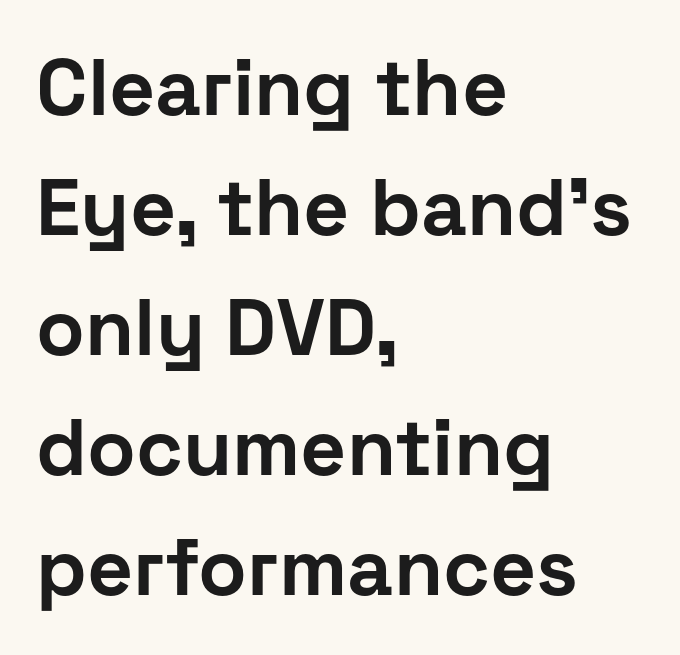
Q: Is the text bold? A: Yes.
Q: Is the text italic (slanted)? A: No, it is upright.
Q: Is the typeface a serif or a sans-serif typeface? A: Sans-serif.
Q: Is the text underlined? A: No.
Q: How is the paragraph aligned? A: Left-aligned.
Q: Is the spacing between letters normal or unusually wide? A: Normal.
Q: Is the spacing between lines tight, normal or loose? A: Normal.
Q: Width (condensed, normal, or wide)? A: Normal.
Q: Stroke contrast? A: Low.
Q: x-height? A: Medium.
Q: Monospaced? A: No.
